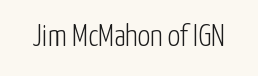
The image shows 31 px light, condensed sans-serif type, upright; set normal letter spacing, not underlined; low stroke contrast and a medium x-height.
